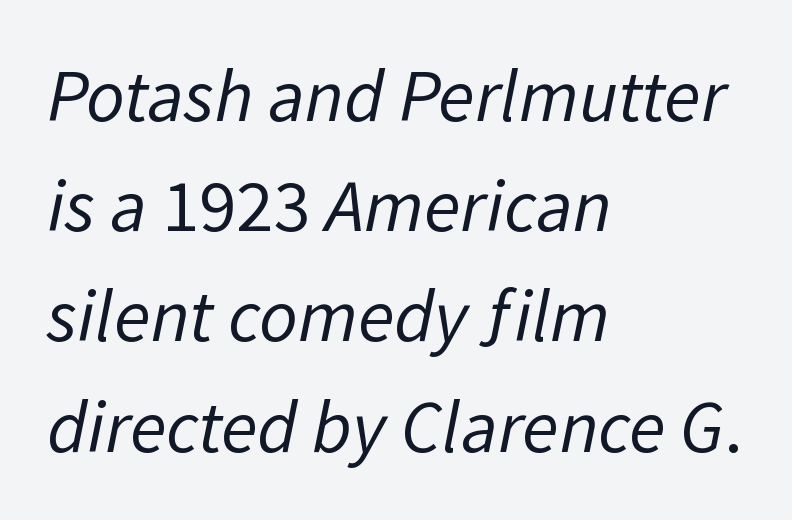
The passage shown is not underscored anywhere. Check where the strokes stop: nothing finishes them off — pure sans. Vertical spacing — default. The rag falls on the right side of this text block. No extra ink here — the face is not bold. Character widths vary here, with narrow letters taking less room than wide ones.
